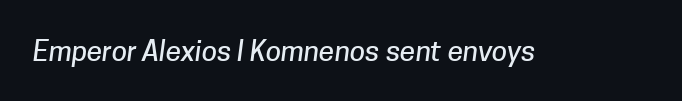
{"serif": "no", "width": "normal", "stroke_contrast": "low", "x_height": "medium", "monospaced": "no", "underline": "no", "letter_spacing": "normal", "letter_spacing_em": 0.0, "glyph_px": 28}
